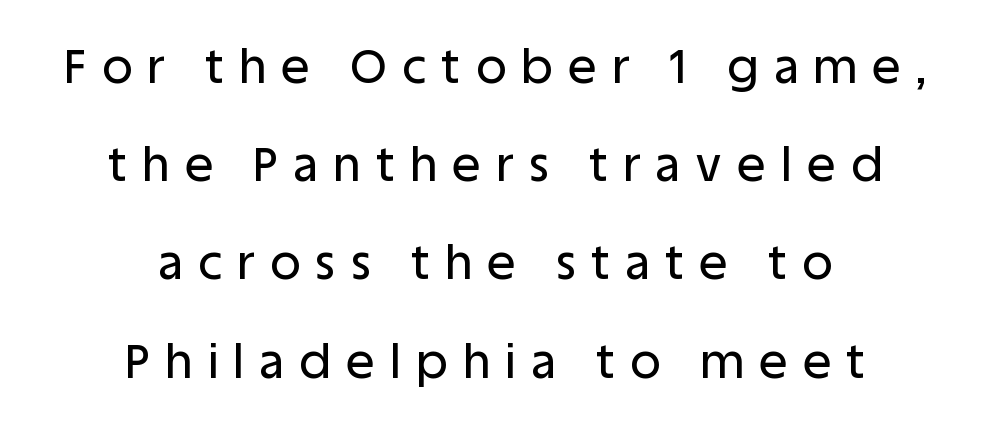
The image shows 47 px sans-serif type, upright; set centered, loose line spacing (2.09x), unusually wide letter spacing (+0.33 em), not underlined; low stroke contrast and a large x-height.
